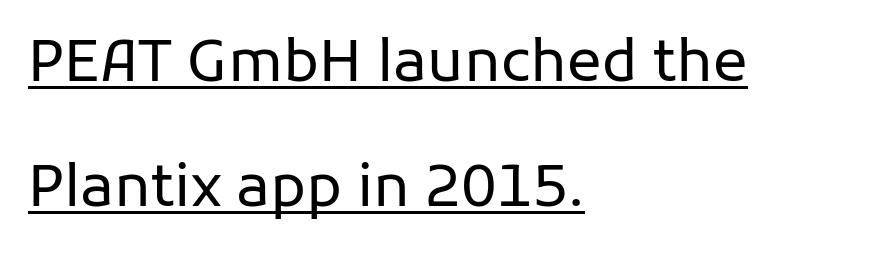
The image shows 58 px regular-weight sans-serif type, upright; set left-aligned, loose line spacing (2.16x), normal letter spacing, underlined; low stroke contrast and a medium x-height.
